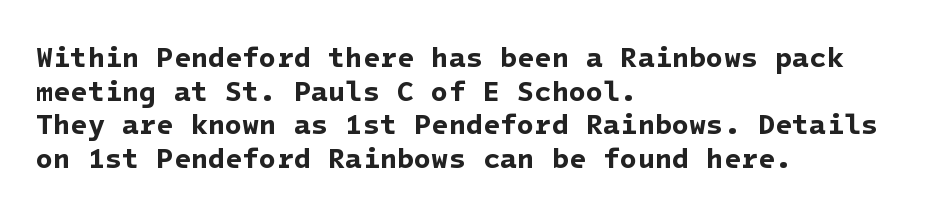
{"serif": "no", "bold": "yes", "weight": "bold", "width": "normal", "stroke_contrast": "low", "x_height": "medium", "underline": "no", "align": "left", "line_spacing_ratio": 1.2, "letter_spacing": "normal", "letter_spacing_em": 0.0, "glyph_px": 28}
